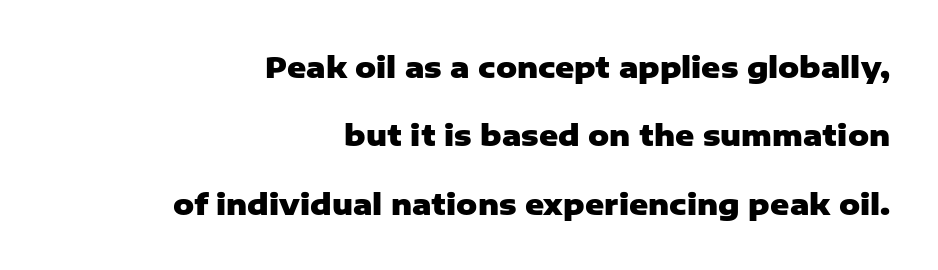
Q: Is the text bold? A: Yes.
Q: Is the text italic (slanted)? A: No, it is upright.
Q: Is the typeface a serif or a sans-serif typeface? A: Sans-serif.
Q: Is the text underlined? A: No.
Q: How is the paragraph aligned? A: Right-aligned.
Q: Is the spacing between letters normal or unusually wide? A: Normal.
Q: Is the spacing between lines tight, normal or loose? A: Loose.
Q: Width (condensed, normal, or wide)? A: Normal.
Q: Stroke contrast? A: Low.
Q: x-height? A: Medium.
Q: Monospaced? A: No.
